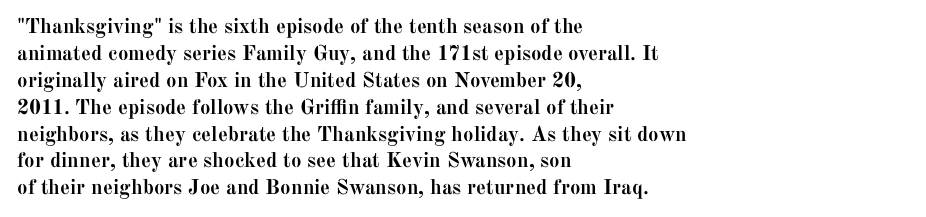
{"italic": "no", "bold": "yes", "underline": "no", "align": "left", "line_spacing": "normal", "line_spacing_ratio": 1.28, "letter_spacing": "normal", "letter_spacing_em": 0.0, "glyph_px": 21}
